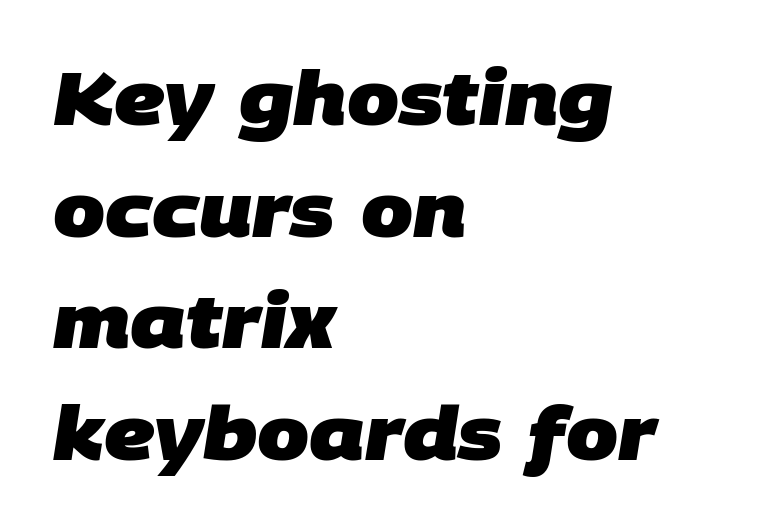
The letterforms sit shoulder to shoulder at normal distance. The characters display no serif detailing; their extremities are plain. A typesetter would call this leading conventional body-copy spacing. Horizontally, the lines are justified to the leading edge only. Set as a true bold cut, around the 700 mark.
